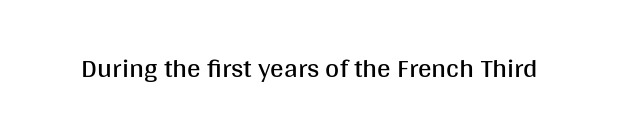
Q: Is the text bold? A: No.
Q: Is the text italic (slanted)? A: No, it is upright.
Q: Is the text underlined? A: No.
Q: Is the spacing between letters normal or unusually wide? A: Normal.
